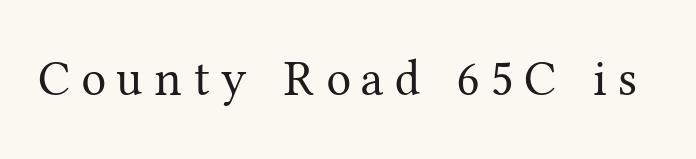
Is there any slant? The stems are plumb. Compared with typical body copy, the letter spacing here is much looser. A clean baseline with only descenders dipping below it. Each letter keeps its own natural width here, so spacing adapts to shape. The characters are drawn with everyday or finer stroke widths. This is serif lettering, the kind often seen in printed books.
